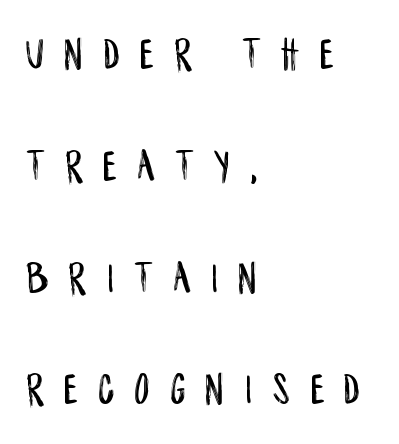
Letters rest on an invisible, unmarked baseline. The passage shown stacks its lines with a broad gap. The passage shown is typed in a proportional face where columns would drift. Grotesque or geometric, the face here clearly has no serifs. Left-aligned paragraph, ragged on the right. The tracking jumps out immediately: characters are airy and widely separated.
